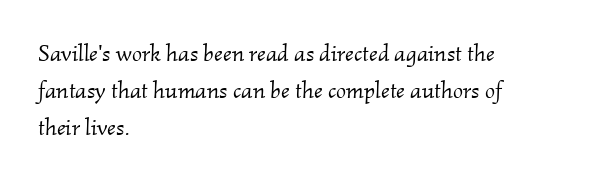
Beneath every word, the page is bare. The typesetter chose a ragged-right arrangement here. Tracking here is standard; glyphs follow each other at the usual distance. The block of text has a typical density, with ordinary space between rows. Unbolded letterforms with no extra heft.
